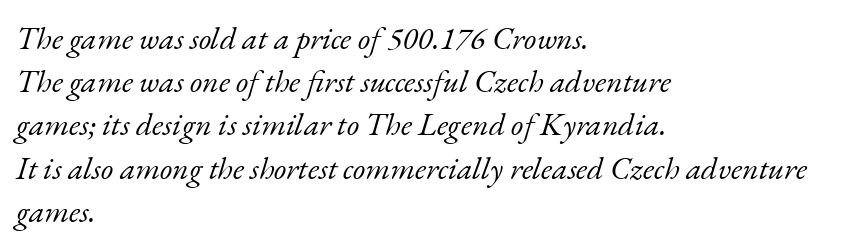
{"serif": "yes", "italic": "yes", "lean": "right", "slant_degrees": 17, "bold": "no", "weight": "light", "width": "normal", "stroke_contrast": "low", "x_height": "small", "monospaced": "no", "underline": "no", "align": "left", "line_spacing": "normal", "line_spacing_ratio": 1.35, "letter_spacing": "normal", "letter_spacing_em": 0.0, "glyph_px": 32}
